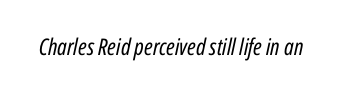
The image shows 23 px text type, italic (leaning right); set normal letter spacing, not underlined.
